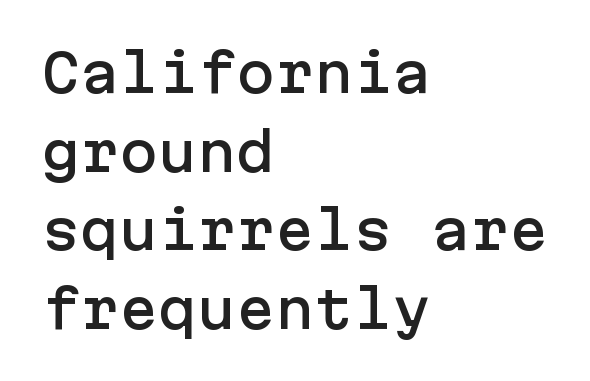
Q: Is the text italic (slanted)? A: No, it is upright.
Q: Is the typeface a serif or a sans-serif typeface? A: Sans-serif.
Q: Is the text underlined? A: No.
Q: How is the paragraph aligned? A: Left-aligned.
Q: Is the spacing between letters normal or unusually wide? A: Normal.
Q: Is the spacing between lines tight, normal or loose? A: Normal.
Q: Width (condensed, normal, or wide)? A: Normal.
Q: Stroke contrast? A: Low.
Q: x-height? A: Medium.
